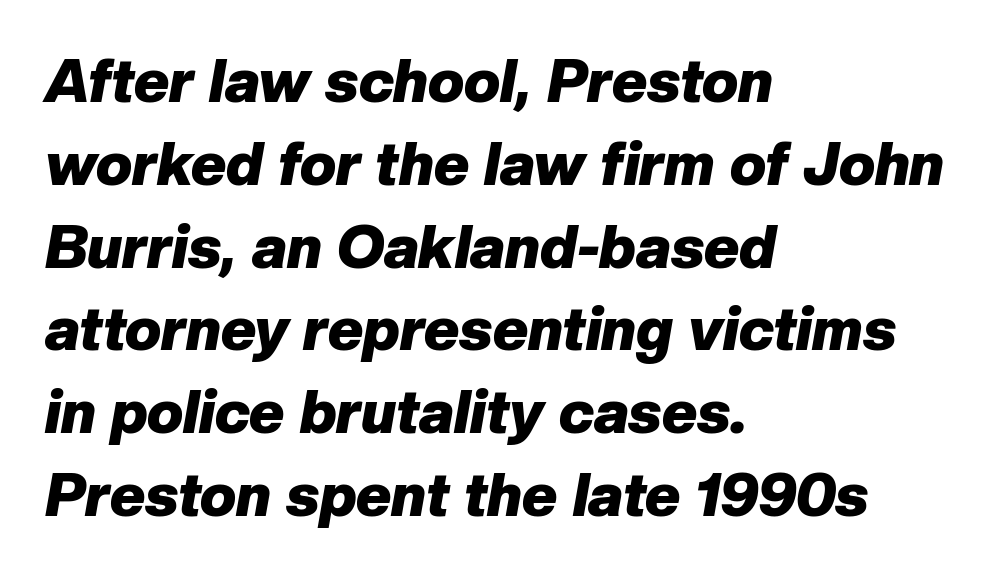
Q: Is the text bold? A: Yes.
Q: Is the text italic (slanted)? A: Yes, it leans right by about 10 degrees.
Q: Is the text underlined? A: No.
Q: How is the paragraph aligned? A: Left-aligned.
Q: Is the spacing between letters normal or unusually wide? A: Normal.
Q: Is the spacing between lines tight, normal or loose? A: Normal.
Q: Width (condensed, normal, or wide)? A: Normal.
Q: Stroke contrast? A: Low.
Q: x-height? A: Medium.
Q: Monospaced? A: No.
